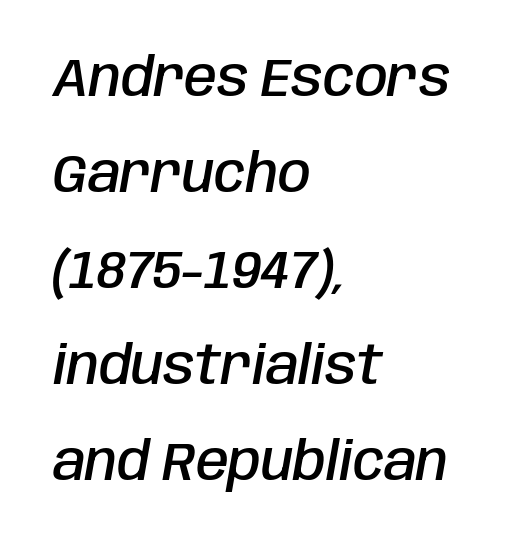
{"italic": "yes", "lean": "right", "slant_degrees": 10, "bold": "semi", "weight": "semibold", "width": "condensed", "stroke_contrast": "low", "x_height": "large", "monospaced": "no", "underline": "no", "align": "left", "line_spacing_ratio": 1.81, "letter_spacing": "normal", "letter_spacing_em": 0.0, "glyph_px": 53}
